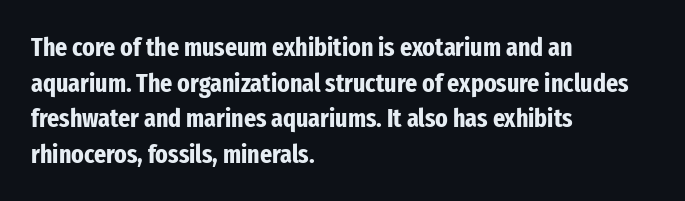
Descenders are the only things crossing below the line. Weight: bold. The tracking reads as untouched default to a designer's eye. A typesetter would mark this as roman, not italic.
